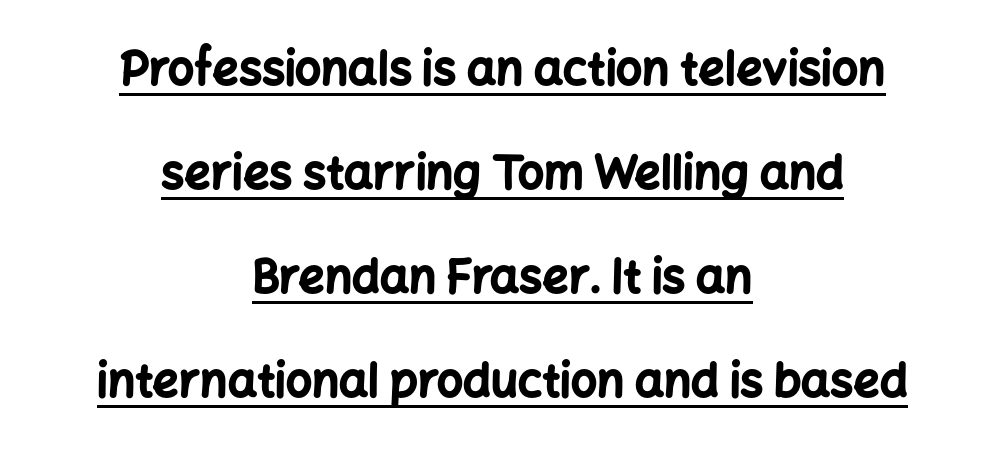
{"serif": "no", "italic": "no", "bold": "yes", "weight": "bold", "width": "normal", "stroke_contrast": "low", "x_height": "medium", "monospaced": "no", "underline": "yes", "align": "center", "line_spacing": "loose", "line_spacing_ratio": 2.26, "letter_spacing": "normal", "letter_spacing_em": 0.0, "glyph_px": 46}
